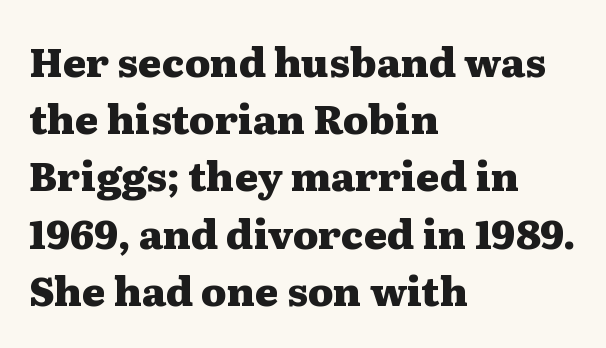
{"serif": "yes", "italic": "no", "bold": "yes", "weight": "heavy", "width": "wide", "stroke_contrast": "medium", "x_height": "medium", "monospaced": "no", "underline": "no", "align": "left", "line_spacing": "normal", "line_spacing_ratio": 1.43, "letter_spacing": "normal", "letter_spacing_em": 0.0, "glyph_px": 40}
